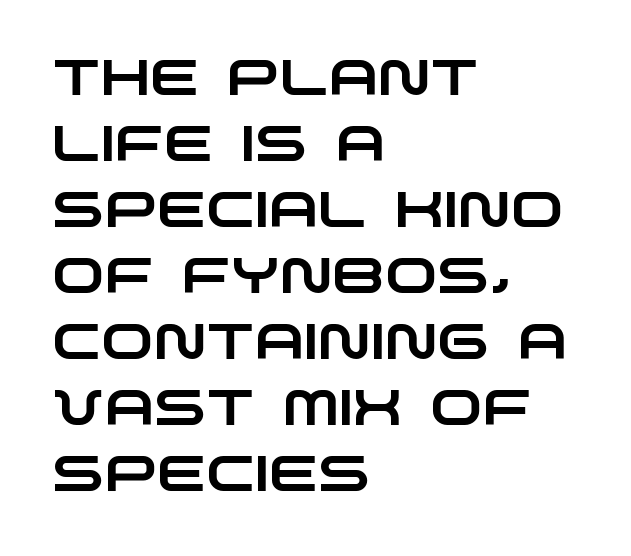
Tracking here is standard; glyphs follow each other at the usual distance. Beneath every word, the page is bare. These lines are rendered in a variable-pitch font. Notice how descenders clear the ascenders below comfortably — that's standard leading.
